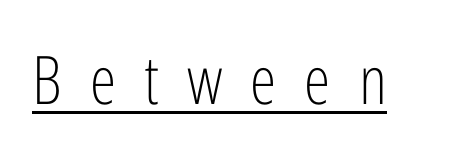
Varying glyph widths throughout — classic text-font behaviour. Compared with a typical body face, this is equally light or lighter still. The lettering is marked with a stroke running underneath it. The axis of the letterforms is exactly vertical. I'd call this a sans setting — the letters go barefoot.
